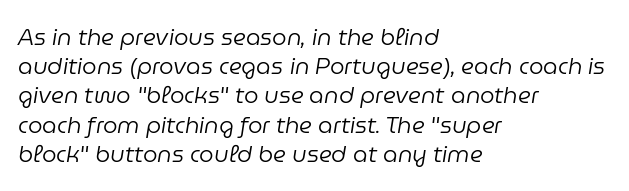
Line starts are locked; line ends wander. Letters rest on an invisible, unmarked baseline. Between one letter and the next there's only the usual sliver of space. The letters are slanted; this is an italic face. Leading matches the norm, producing a regular column.
